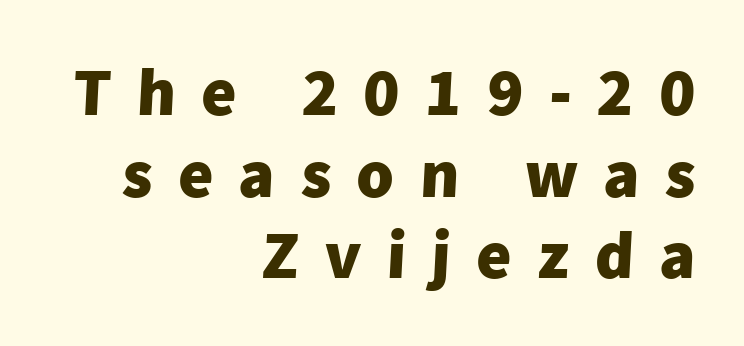
The image shows 68 px heavy sans-serif type; set right-aligned, line spacing 1.2x, unusually wide letter spacing (+0.37 em), not underlined; low stroke contrast and a medium x-height.
